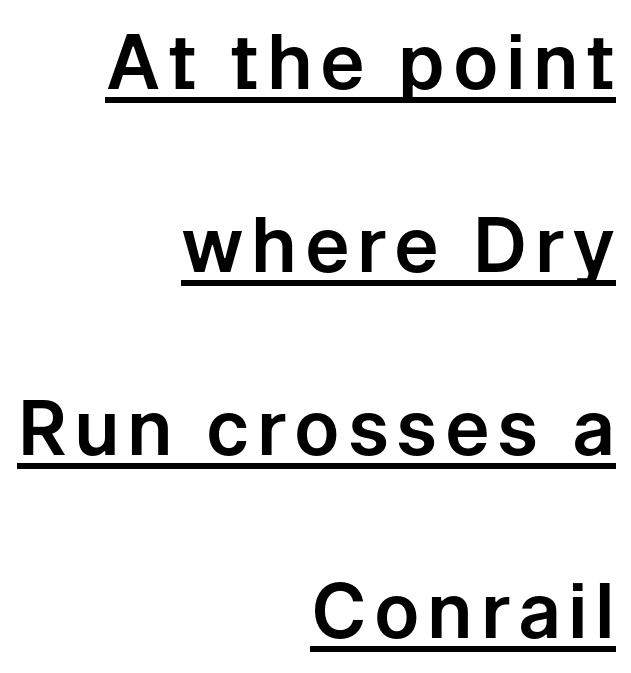
Varying glyph widths throughout — classic text-font behaviour. Casual observation: everything's shoved over to the right. Successive baselines arrive slowly, with a big drop between each. Every word sits above its own underline.
